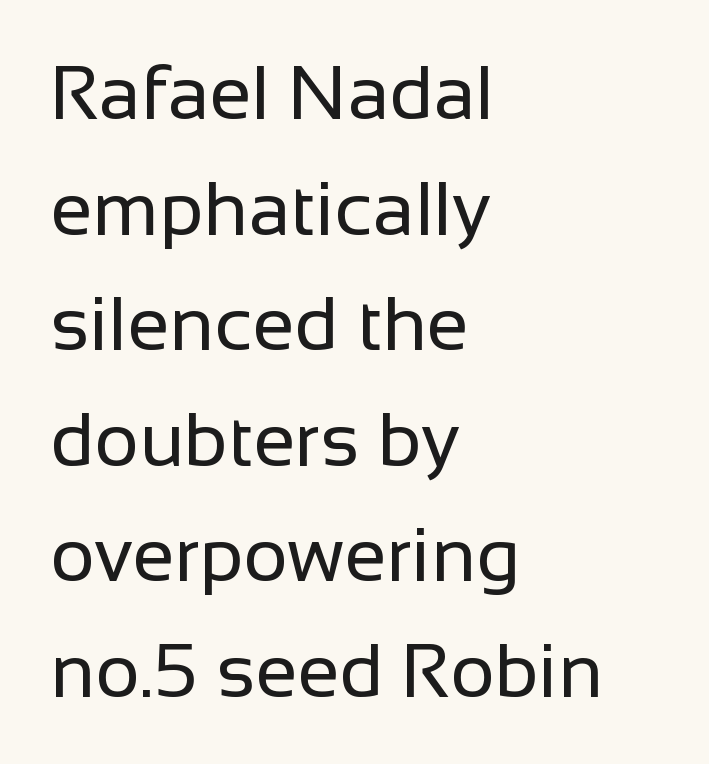
Q: Is the text bold? A: No.
Q: Is the text italic (slanted)? A: No, it is upright.
Q: Is the typeface a serif or a sans-serif typeface? A: Sans-serif.
Q: Is the text underlined? A: No.
Q: How is the paragraph aligned? A: Left-aligned.
Q: Is the spacing between letters normal or unusually wide? A: Normal.
Q: Is the spacing between lines tight, normal or loose? A: Normal.
Q: Width (condensed, normal, or wide)? A: Normal.
Q: Stroke contrast? A: Low.
Q: x-height? A: Medium.
Q: Monospaced? A: No.
